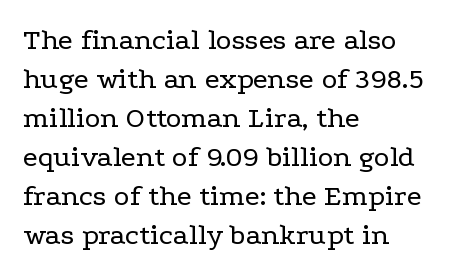
Is the stroke heavy? The answer is a plain regular-or-lighter. Look at the tracking — it's just the regular setting, nothing added. Reading down the column, the eye jumps a familiar distance to each next line. This sample has the flowing, uneven cadence of proportional lettering. Underline: absent. The lines are quadded left.
